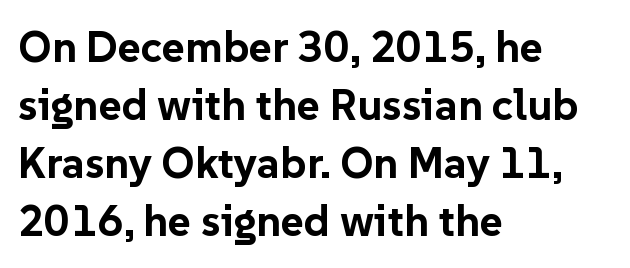
Q: Is the text bold? A: Yes.
Q: Is the text italic (slanted)? A: No, it is upright.
Q: Is the typeface a serif or a sans-serif typeface? A: Sans-serif.
Q: Is the text underlined? A: No.
Q: How is the paragraph aligned? A: Left-aligned.
Q: Is the spacing between letters normal or unusually wide? A: Normal.
Q: Is the spacing between lines tight, normal or loose? A: Normal.
Q: Width (condensed, normal, or wide)? A: Normal.
Q: Stroke contrast? A: Low.
Q: x-height? A: Medium.
Q: Monospaced? A: No.
